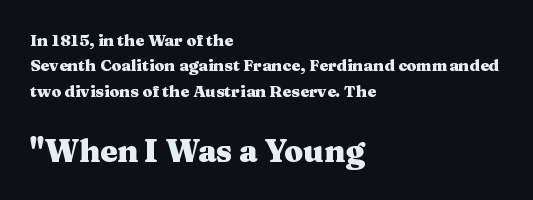
Q: Is the text bold? A: Yes.
Q: Is the text italic (slanted)? A: No, it is upright.
Q: Is the typeface a serif or a sans-serif typeface? A: Serif.
Q: Is the text underlined? A: No.
Q: How is the paragraph aligned? A: Left-aligned.
Q: Is the spacing between letters normal or unusually wide? A: Normal.
Q: Is the spacing between lines tight, normal or loose? A: Normal.
Q: Which block of text is set in a larger size, the first (top) or the second (bottom)? A: The second (bottom) one.
Q: Width (condensed, normal, or wide)? A: Wide.
Q: Stroke contrast? A: Medium.
Q: x-height? A: Medium.
Q: Monospaced? A: No.
